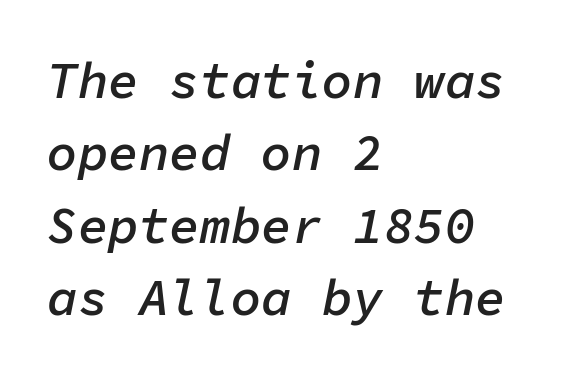
Q: Is the text bold? A: Semi-bold.
Q: Is the text italic (slanted)? A: Yes, it leans right by about 11 degrees.
Q: Is the text underlined? A: No.
Q: How is the paragraph aligned? A: Left-aligned.
Q: Is the spacing between letters normal or unusually wide? A: Normal.
Q: Is the spacing between lines tight, normal or loose? A: Normal.
Q: Width (condensed, normal, or wide)? A: Normal.
Q: Stroke contrast? A: Low.
Q: x-height? A: Medium.
Q: Monospaced? A: Yes.
